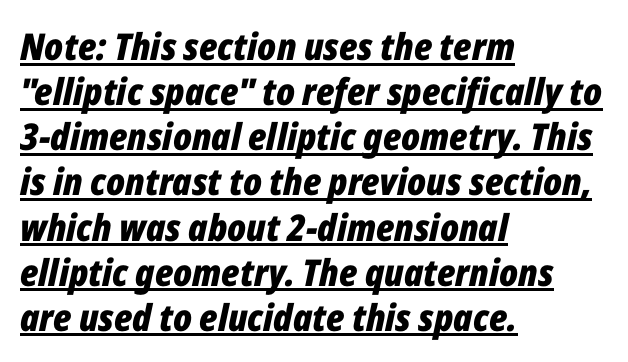
The image shows 37 px bold, condensed type, italic (leaning right); set left-aligned, line spacing 1.22x, normal letter spacing, underlined; low stroke contrast and a medium x-height.
